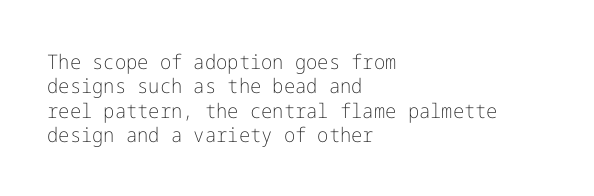
These lines keep a tight, regular rhythm from letter to letter. In CSS terms this would be text-align: left. Weight: in the light-to-regular range. This is roman type, the default non-slanted kind. Decoration check: the copy has no underline.
